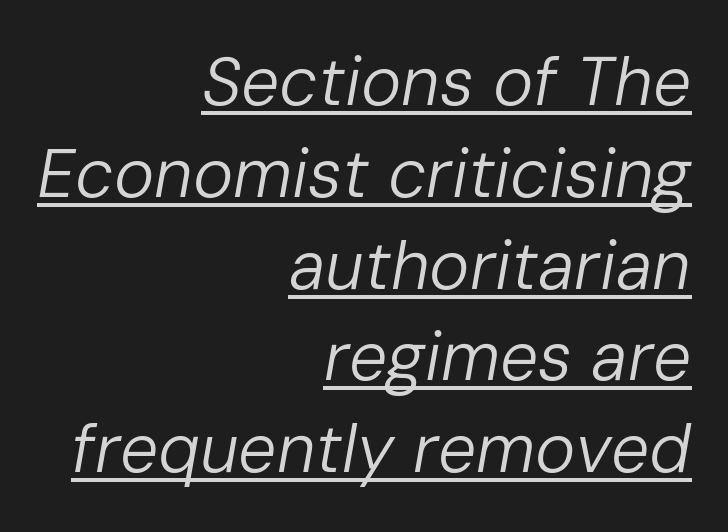
Line endings align vertically; line beginnings do not. Proportional: the letters do not fall into vertical columns. Every character sits at an angle, as italics do. The passage shown has conventional tracking throughout.
